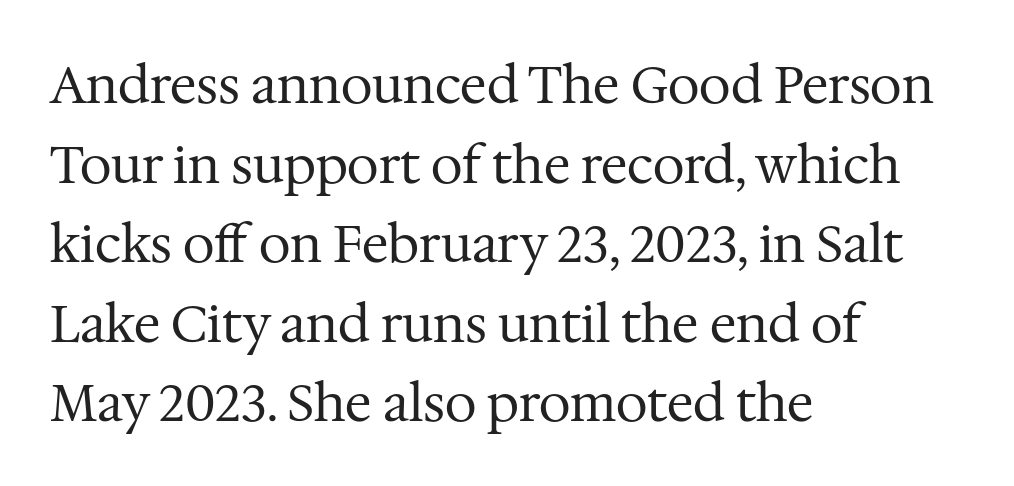
{"serif": "yes", "italic": "no", "bold": "no", "weight": "regular", "width": "normal", "stroke_contrast": "medium", "x_height": "medium", "monospaced": "no", "underline": "no", "align": "left", "line_spacing": "normal", "line_spacing_ratio": 1.56, "letter_spacing": "normal", "letter_spacing_em": 0.0, "glyph_px": 51}
